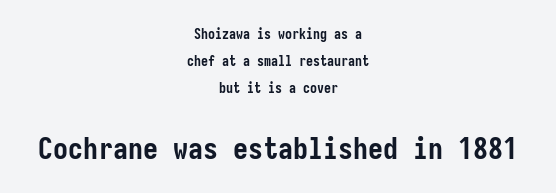
The compositor balanced each line on the midline. The gaps between neighbouring characters are ordinary and unremarkable. Bigger letters appear in the bottom chunk; the top chunk is reduced. The rendering uses a large line-height, opening up the rows. A dark, heavy texture on the line: the type is bold.
